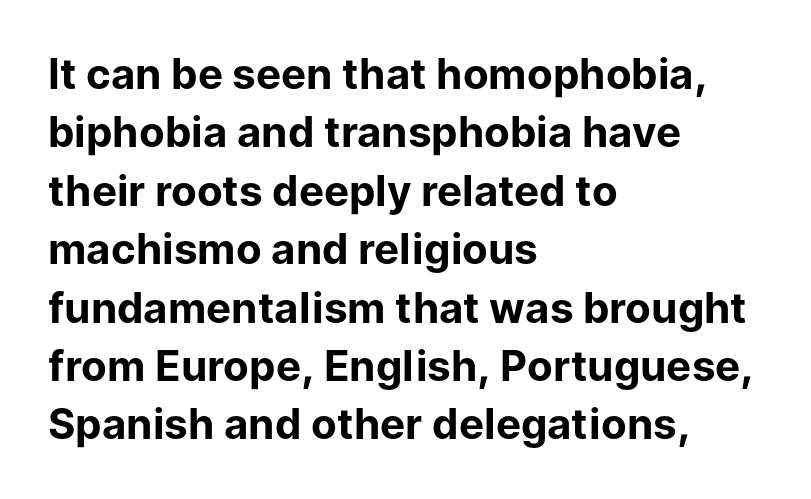
{"serif": "no", "italic": "no", "bold": "yes", "weight": "bold", "width": "normal", "stroke_contrast": "low", "x_height": "medium", "monospaced": "no", "underline": "no", "align": "left", "line_spacing": "normal", "line_spacing_ratio": 1.39, "letter_spacing": "normal", "letter_spacing_em": 0.0, "glyph_px": 42}
